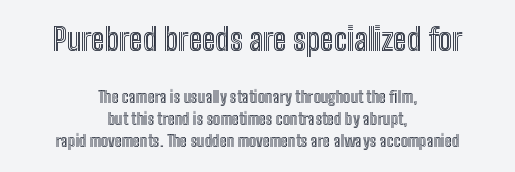
The letters stand upright; this is a roman face. The horizontal fit of the characters is conventional and even. The block of text has a typical density, with ordinary space between rows. Character widths vary here, with narrow letters taking less room than wide ones. Typesetter's note — upper block bumped up in size, lower block left smaller.
